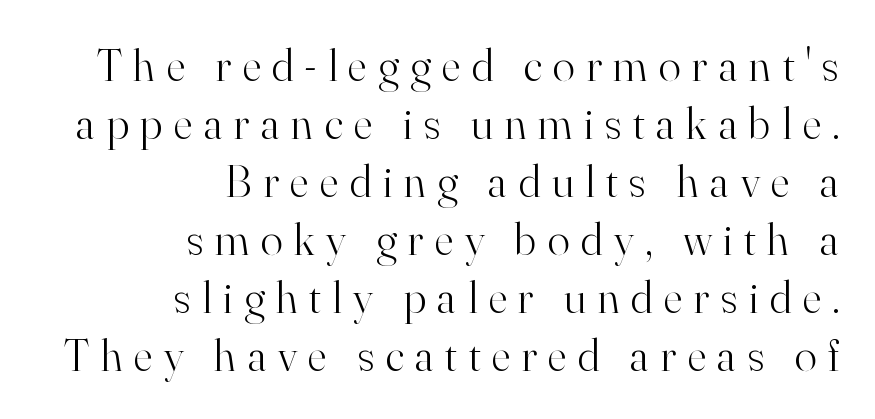
Q: Is the text bold? A: No.
Q: Is the text italic (slanted)? A: No, it is upright.
Q: Is the typeface a serif or a sans-serif typeface? A: Serif.
Q: Is the text underlined? A: No.
Q: How is the paragraph aligned? A: Right-aligned.
Q: Is the spacing between letters normal or unusually wide? A: Unusually wide.
Q: Is the spacing between lines tight, normal or loose? A: Normal.
Q: Width (condensed, normal, or wide)? A: Normal.
Q: Stroke contrast? A: High.
Q: x-height? A: Small.
Q: Monospaced? A: No.
